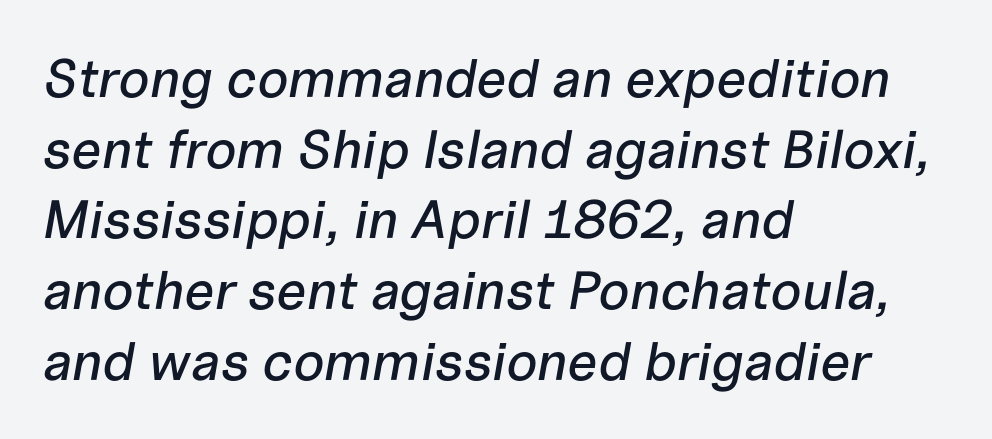
Q: Is the text italic (slanted)? A: Yes, it leans right by about 10 degrees.
Q: Is the text underlined? A: No.
Q: How is the paragraph aligned? A: Left-aligned.
Q: Is the spacing between letters normal or unusually wide? A: Normal.
Q: Is the spacing between lines tight, normal or loose? A: Normal.
Q: Width (condensed, normal, or wide)? A: Normal.
Q: Stroke contrast? A: Low.
Q: x-height? A: Medium.
Q: Monospaced? A: No.
